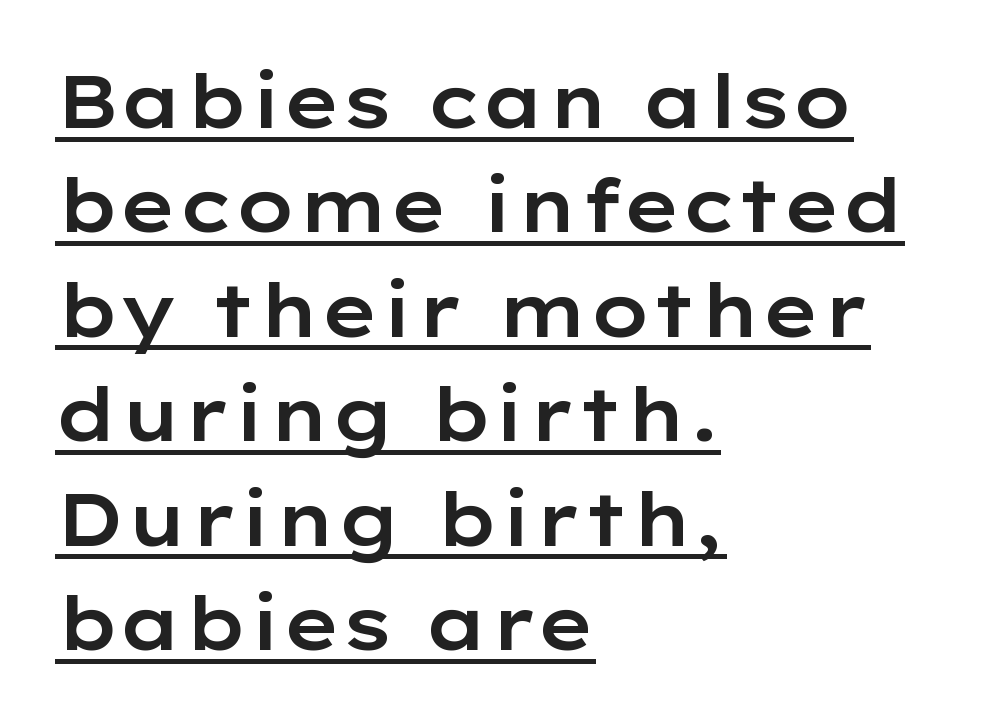
Tracking here is standard; glyphs follow each other at the usual distance. Ordinary non-slanted type is in use. The designer went with a sans here, leaving each stem footless. The words here are underlined.
